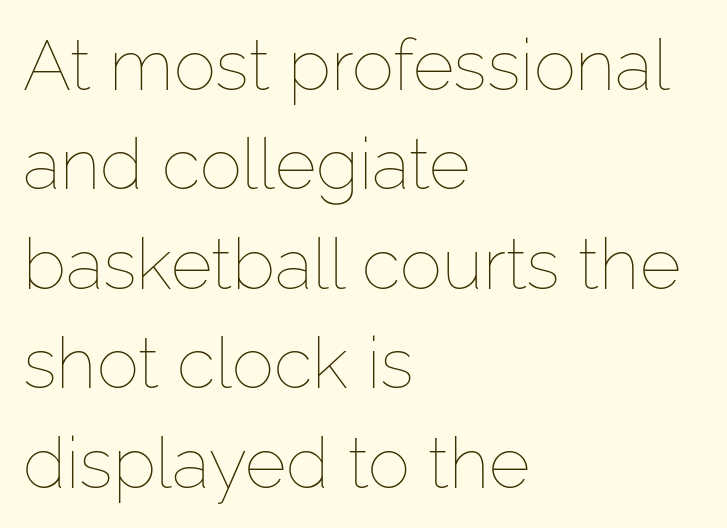
The image shows 71 px thin type, upright; set left-aligned, normal line spacing (1.4x), normal letter spacing, not underlined; low stroke contrast and a medium x-height.
